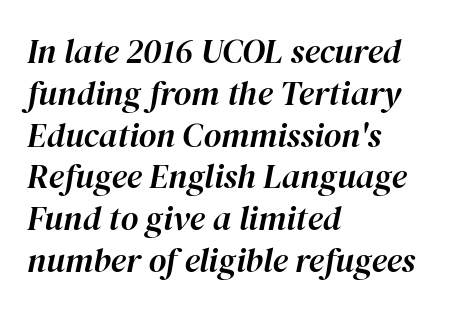
Is this a fixed-width face? No — the glyphs have proportional, varying widths. The passage shown leans; its letterforms are oblique. Words appear dense and cohesive because spacing is normal. The space beneath each line is pristine and unruled. Which margin do the lines hug? The left one — the right edge is uneven.
